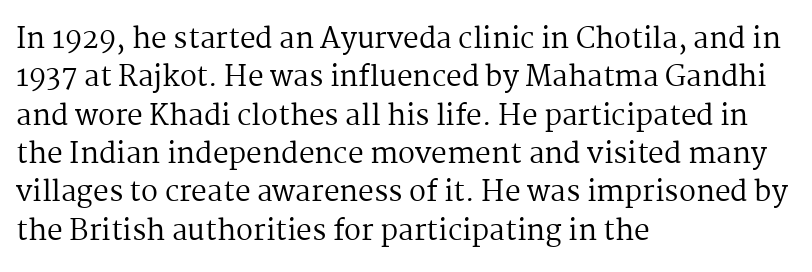
{"serif": "yes", "italic": "no", "bold": "no", "weight": "regular", "width": "normal", "stroke_contrast": "medium", "x_height": "medium", "monospaced": "no", "underline": "no", "align": "left", "line_spacing": "normal", "line_spacing_ratio": 1.37, "letter_spacing": "normal", "letter_spacing_em": 0.0, "glyph_px": 28}
